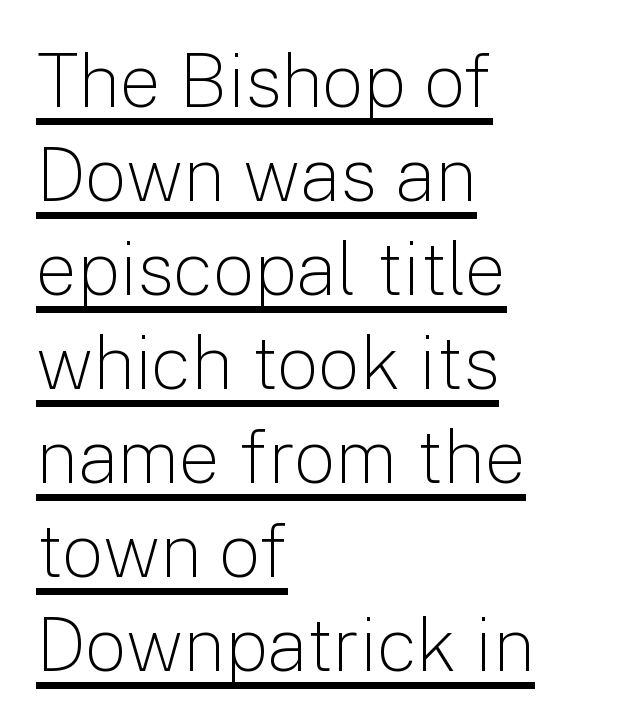
The image shows 74 px light sans-serif type, upright; set left-aligned, normal line spacing (1.27x), normal letter spacing, underlined; low stroke contrast and a medium x-height.
